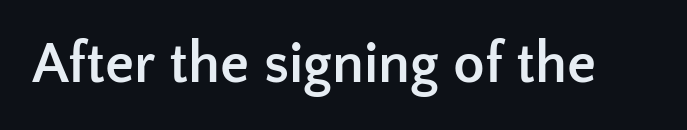
No italicization has been applied; the sample stays upright. Heavy-handed strokes throughout: this text is bold. Descenders are the only things crossing below the line. Spacing between characters is what you'd get straight out of the box.
